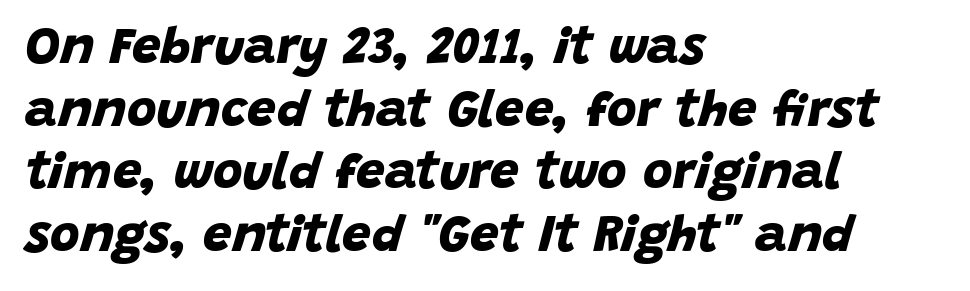
{"serif": "no", "bold": "yes", "weight": "bold", "width": "normal", "stroke_contrast": "low", "x_height": "large", "monospaced": "no", "underline": "no", "align": "left", "line_spacing_ratio": 1.23, "letter_spacing": "normal", "letter_spacing_em": 0.0, "glyph_px": 51}
